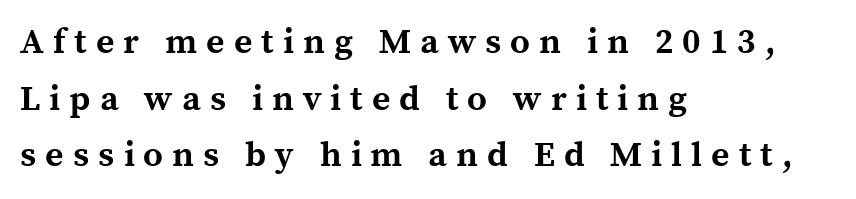
{"serif": "yes", "italic": "no", "bold": "yes", "weight": "bold", "width": "normal", "x_height": "medium", "monospaced": "no", "underline": "no", "align": "left", "line_spacing": "normal", "line_spacing_ratio": 1.62, "letter_spacing": "wide", "letter_spacing_em": 0.26, "glyph_px": 35}
